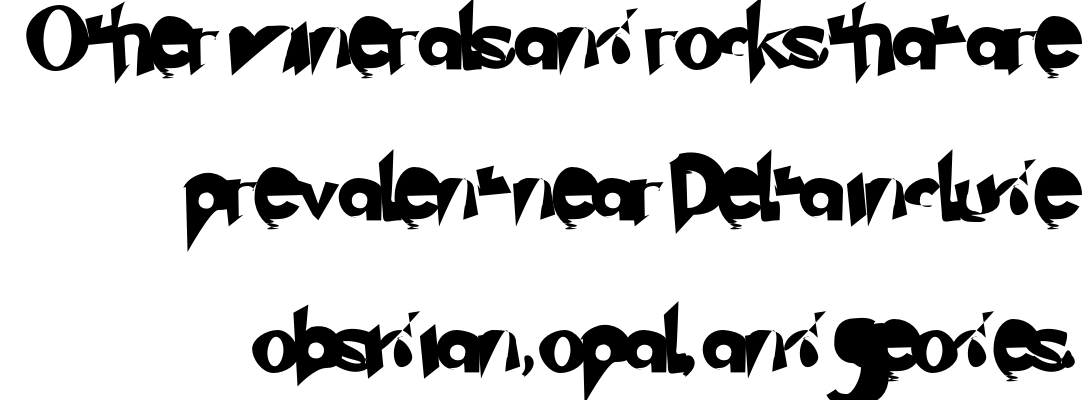
{"serif": "no", "width": "normal", "stroke_contrast": "low", "x_height": "small", "monospaced": "no", "underline": "no", "align": "right", "line_spacing": "loose", "line_spacing_ratio": 2.44, "letter_spacing": "normal", "letter_spacing_em": 0.0, "glyph_px": 62}
